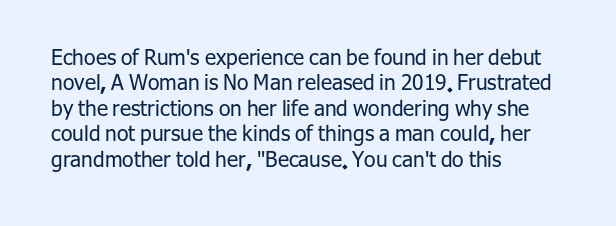
A bare baseline throughout the passage. Line beginnings align vertically; line endings do not. This sample uses plain, unmodified letter spacing. Posture: straight, roman, zero tilt. Is this a heavy cut? Hardly; it is regular or lighter.
